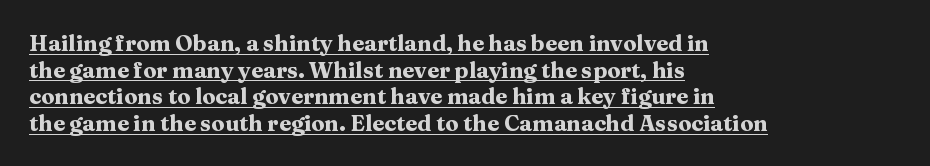
Q: Is the text bold? A: Yes.
Q: Is the text italic (slanted)? A: No, it is upright.
Q: Is the text underlined? A: Yes.
Q: How is the paragraph aligned? A: Left-aligned.
Q: Is the spacing between letters normal or unusually wide? A: Normal.
